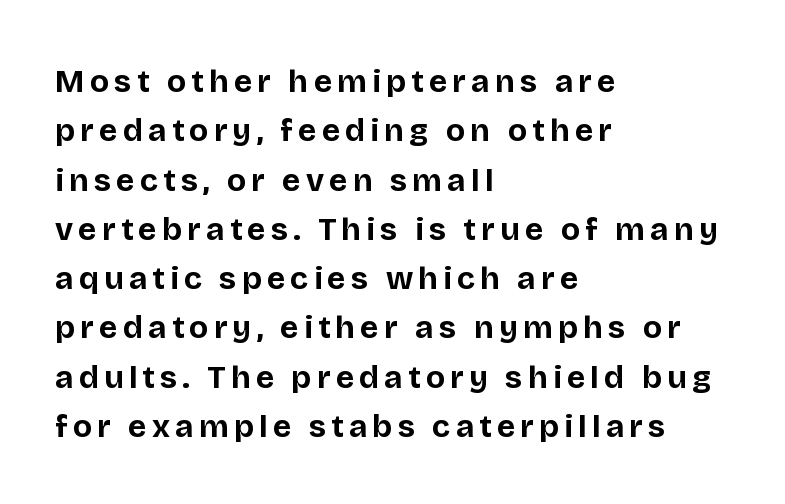
Check under the words: just untouched page. Rows of type keep a routine distance in the vertical direction. The lettering holds an erect, upright posture throughout. Character widths vary here, with narrow letters taking less room than wide ones.
